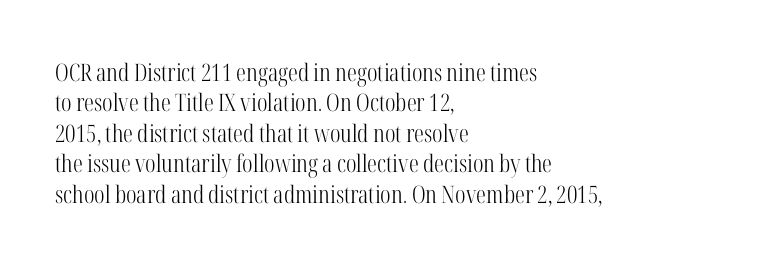
The type sits square on the baseline with zero lean. Only glyphs here, with clear space below each row. This sample is left-justified, so line endings fall wherever the words run out. Nothing unusual about the tracking: characters are spaced as the font intends. No extra ink here — the face is not bold.
